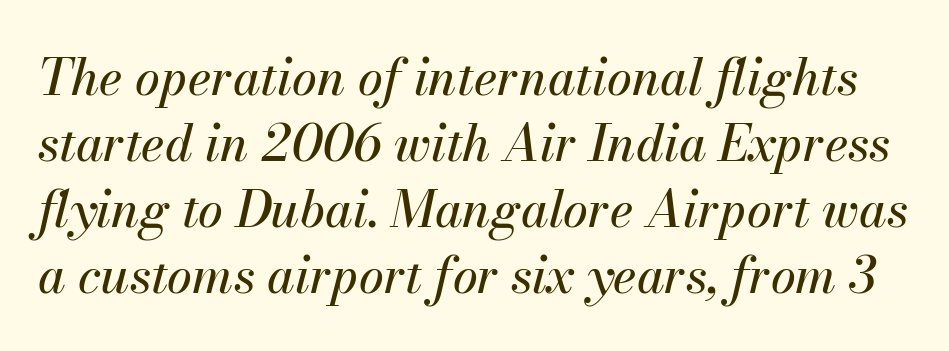
{"italic": "yes", "lean": "right", "slant_degrees": 13, "width": "normal", "stroke_contrast": "medium", "x_height": "small", "monospaced": "no", "underline": "no", "line_spacing": "normal", "line_spacing_ratio": 1.32, "letter_spacing": "normal", "letter_spacing_em": 0.0, "glyph_px": 50}
